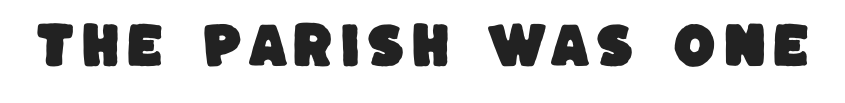
Looks like regular typesetting: each glyph gets only the width it needs. Letters rest on an invisible, unmarked baseline. Unlike a traditional serif, this face leaves its strokes unadorned.
